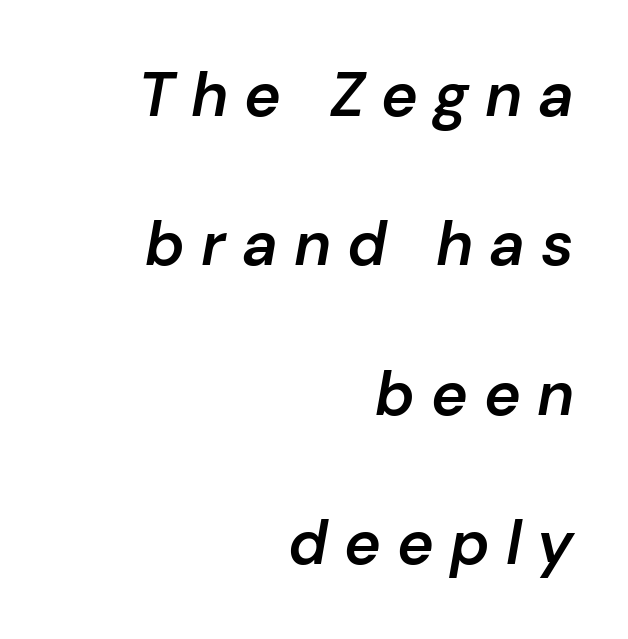
The image shows 62 px semibold type, italic (leaning right); set right-aligned, loose line spacing (2.41x), unusually wide letter spacing (+0.26 em), not underlined; low stroke contrast and a medium x-height.
